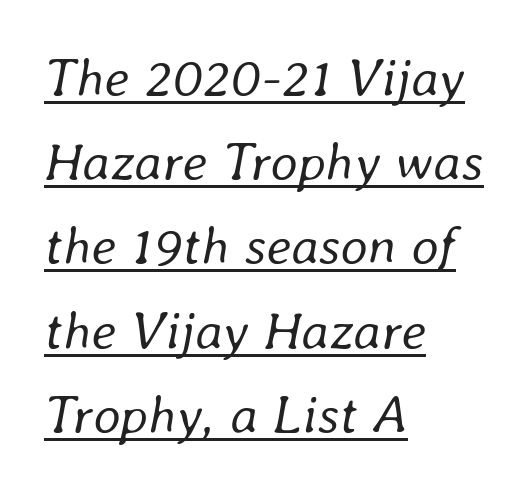
In terms of letterspacing, this is plain default setting. Evenly set lines give the paragraph a standard silhouette. Is the stroke heavy? The answer is a plain regular-or-lighter. These lines are rendered in a variable-pitch font. Is there an underline? Yes — a line sits under the letters.
